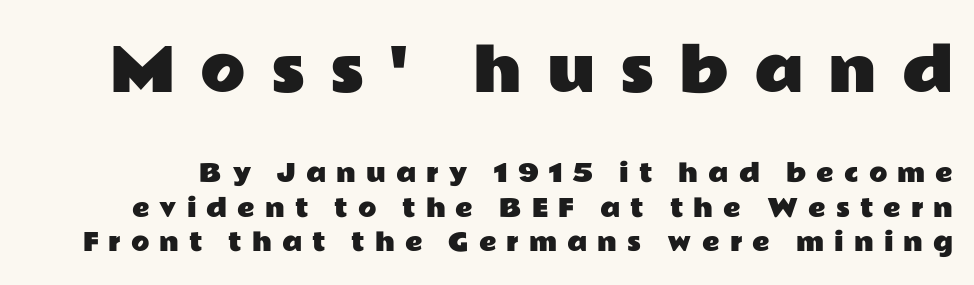
Q: Is the text italic (slanted)? A: No, it is upright.
Q: Is the typeface a serif or a sans-serif typeface? A: Sans-serif.
Q: Is the text underlined? A: No.
Q: Is the spacing between letters normal or unusually wide? A: Unusually wide.
Q: Is the spacing between lines tight, normal or loose? A: Normal.
Q: Which block of text is set in a larger size, the first (top) or the second (bottom)? A: The first (top) one.
Q: Width (condensed, normal, or wide)? A: Wide.
Q: Stroke contrast? A: Low.
Q: x-height? A: Medium.
Q: Monospaced? A: No.
